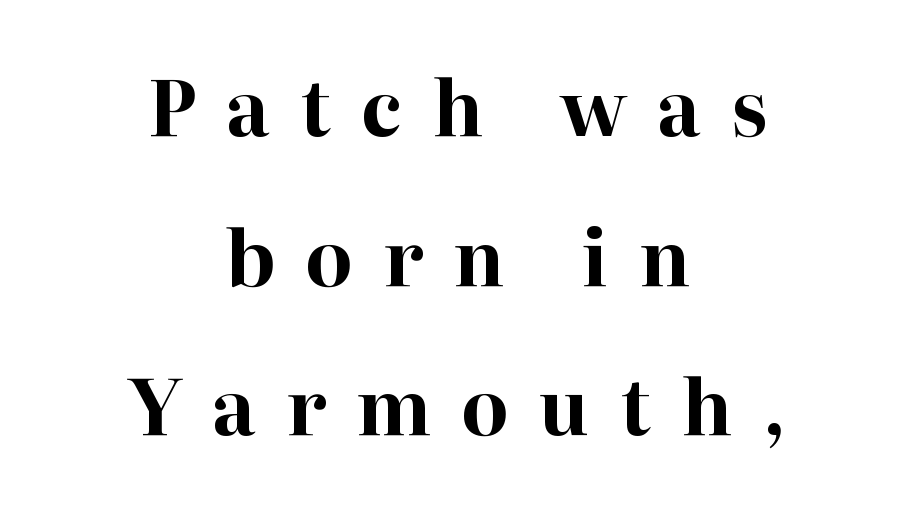
Q: Is the text bold? A: Yes.
Q: Is the text italic (slanted)? A: No, it is upright.
Q: Is the typeface a serif or a sans-serif typeface? A: Serif.
Q: Is the text underlined? A: No.
Q: How is the paragraph aligned? A: Centered.
Q: Is the spacing between letters normal or unusually wide? A: Unusually wide.
Q: Is the spacing between lines tight, normal or loose? A: Loose.
Q: Width (condensed, normal, or wide)? A: Normal.
Q: Stroke contrast? A: High.
Q: x-height? A: Medium.
Q: Monospaced? A: No.
